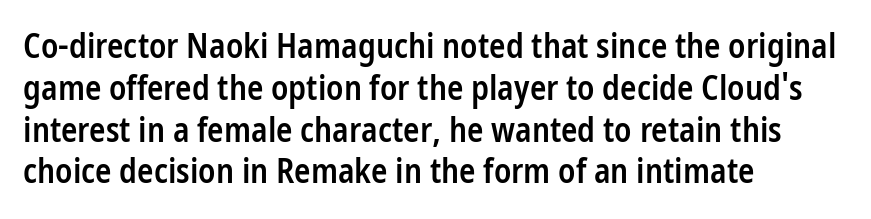
Stroke thickness is moderately raised; the sample reads as semibold. The foot of each line stays bare and open. Each letter's strokes conclude bluntly, with no projecting serifs. Unlike italic type, these characters show no tilt at all. Honestly, the letter spacing is just normal — you wouldn't notice it. The passage shown is typed in a proportional face where columns would drift.
